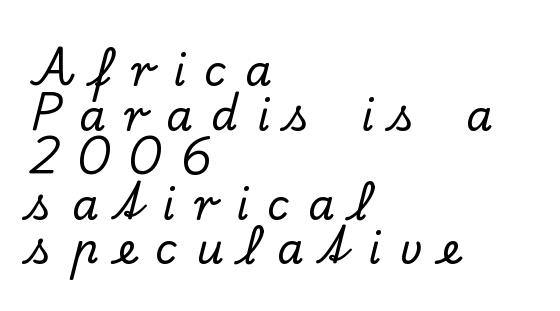
{"serif": "yes", "width": "normal", "stroke_contrast": "low", "x_height": "small", "monospaced": "no", "underline": "no", "align": "left", "line_spacing": "tight", "line_spacing_ratio": 1.06, "letter_spacing": "wide", "letter_spacing_em": 0.45, "glyph_px": 42}
